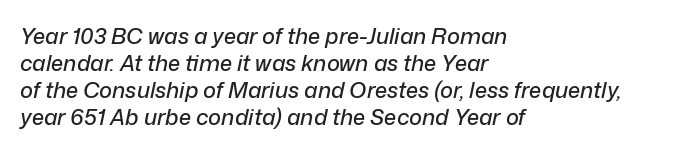
The image shows 22 px text type, italic (leaning right); set left-aligned, line spacing 1.23x, normal letter spacing, not underlined.
